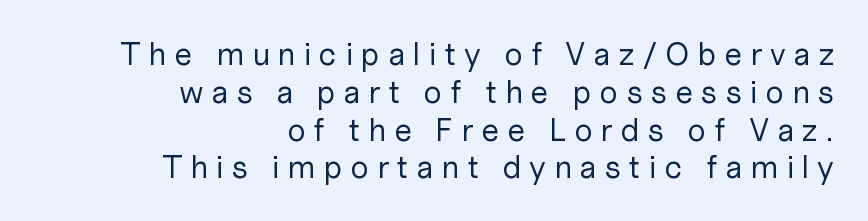
{"serif": "no", "italic": "no", "bold": "no", "weight": "regular", "width": "normal", "stroke_contrast": "low", "x_height": "medium", "monospaced": "no", "underline": "no", "align": "right", "line_spacing_ratio": 1.18, "letter_spacing": "wide", "letter_spacing_em": 0.24, "glyph_px": 32}
